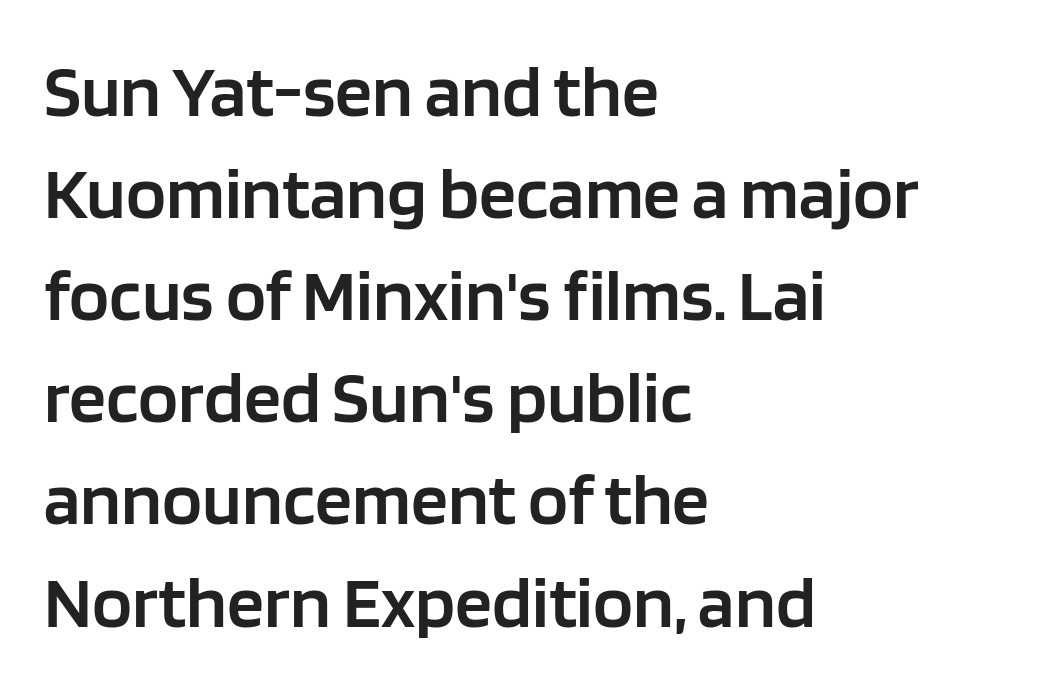
Notice how the passage keeps a crisp vertical edge on the left only. A typesetter would call this proportional, since set widths differ per character. Leading: standard. This is moderately heavy type, rendered in semibold. You can tell it's not italic because the verticals are truly vertical.
